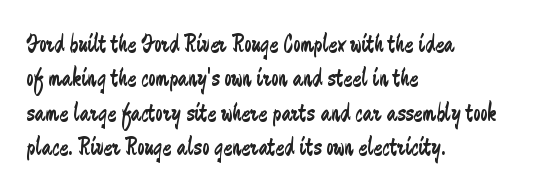
Q: Is the text bold? A: No.
Q: Is the text italic (slanted)? A: Yes.
Q: Is the text underlined? A: No.
Q: How is the paragraph aligned? A: Left-aligned.
Q: Is the spacing between letters normal or unusually wide? A: Normal.
Q: Is the spacing between lines tight, normal or loose? A: Normal.
